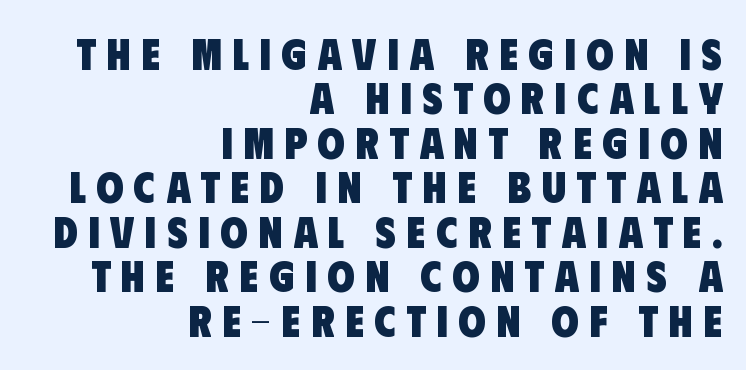
The image shows 44 px heavy, condensed sans-serif type; set right-aligned, tight line spacing (1.01x), unusually wide letter spacing (+0.24 em), not underlined; low stroke contrast and a large x-height.
